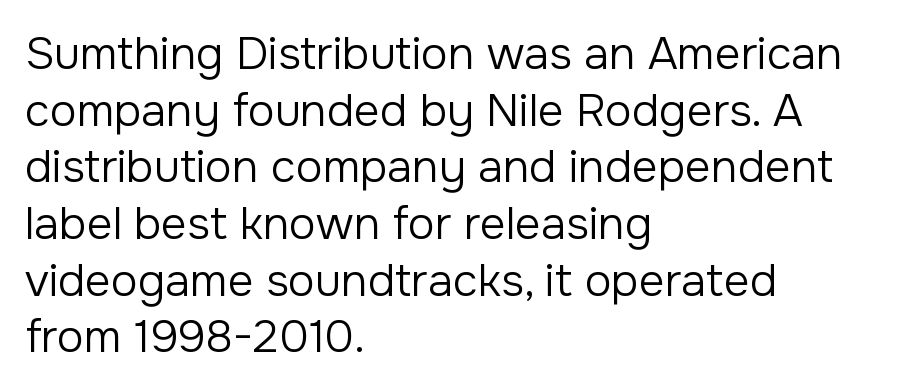
Q: Is the text bold? A: No.
Q: Is the text italic (slanted)? A: No, it is upright.
Q: Is the typeface a serif or a sans-serif typeface? A: Sans-serif.
Q: Is the text underlined? A: No.
Q: How is the paragraph aligned? A: Left-aligned.
Q: Is the spacing between letters normal or unusually wide? A: Normal.
Q: Is the spacing between lines tight, normal or loose? A: Normal.
Q: Width (condensed, normal, or wide)? A: Normal.
Q: Stroke contrast? A: Low.
Q: x-height? A: Medium.
Q: Monospaced? A: No.
